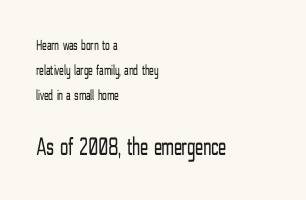
Q: Is the text bold? A: No.
Q: Is the text italic (slanted)? A: No, it is upright.
Q: Is the text underlined? A: No.
Q: How is the paragraph aligned? A: Left-aligned.
Q: Is the spacing between letters normal or unusually wide? A: Normal.
Q: Is the spacing between lines tight, normal or loose? A: Normal.
Q: Which block of text is set in a larger size, the first (top) or the second (bottom)? A: The second (bottom) one.
